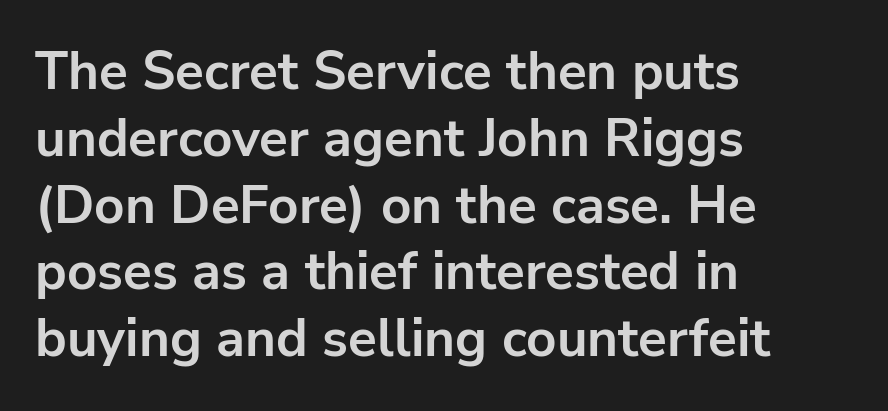
Q: Is the text bold? A: Yes.
Q: Is the text italic (slanted)? A: No, it is upright.
Q: Is the typeface a serif or a sans-serif typeface? A: Sans-serif.
Q: Is the text underlined? A: No.
Q: How is the paragraph aligned? A: Left-aligned.
Q: Is the spacing between letters normal or unusually wide? A: Normal.
Q: Is the spacing between lines tight, normal or loose? A: Normal.
Q: Width (condensed, normal, or wide)? A: Normal.
Q: Stroke contrast? A: Low.
Q: x-height? A: Medium.
Q: Monospaced? A: No.
